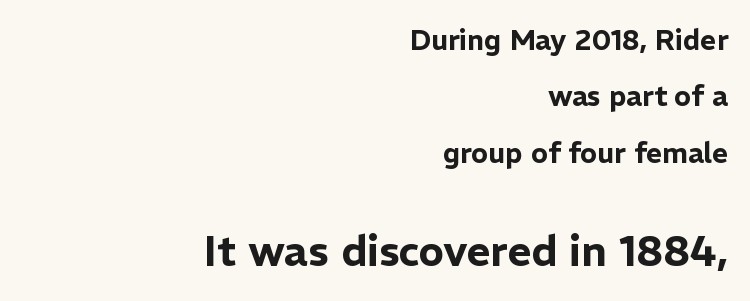
Check where the strokes stop: nothing finishes them off — pure sans. Nope, not italic — everything's standing straight. Regarding leading, the lines here are spaced well apart. Varying glyph widths throughout — classic text-font behaviour.
